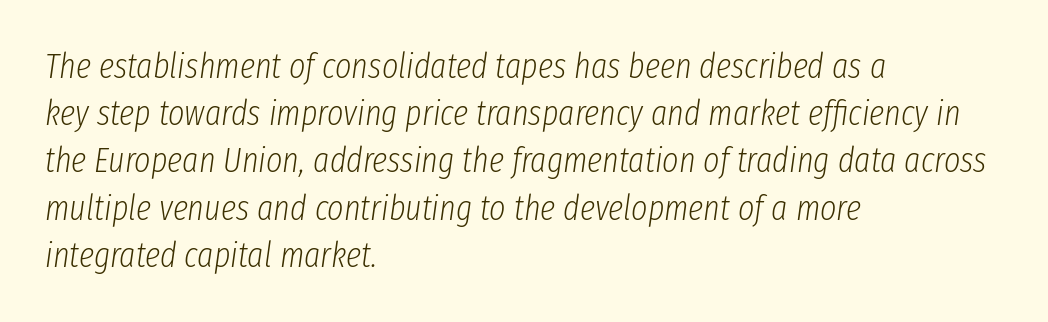
The type is set solid horizontally, with unmodified tracking. The specimen reads as italic at a glance. The rag falls on the right side of this text block. Does the leading feel generous? No, just average. No heavy texture on the line: the type isn't bold.
